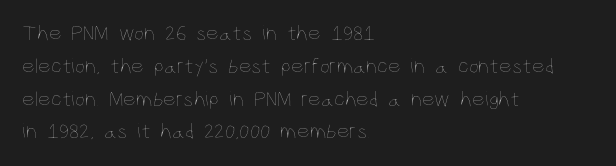
Descender tails drop into unmarked territory. Vertically, the passage feels balanced, rows spaced as you'd expect. The typesetter chose a ragged-right arrangement here. The typography opts for an upright posture over an oblique one. The rendering keeps characters at their native spacing. Stroke mass is kept to a normal reading level or below.
